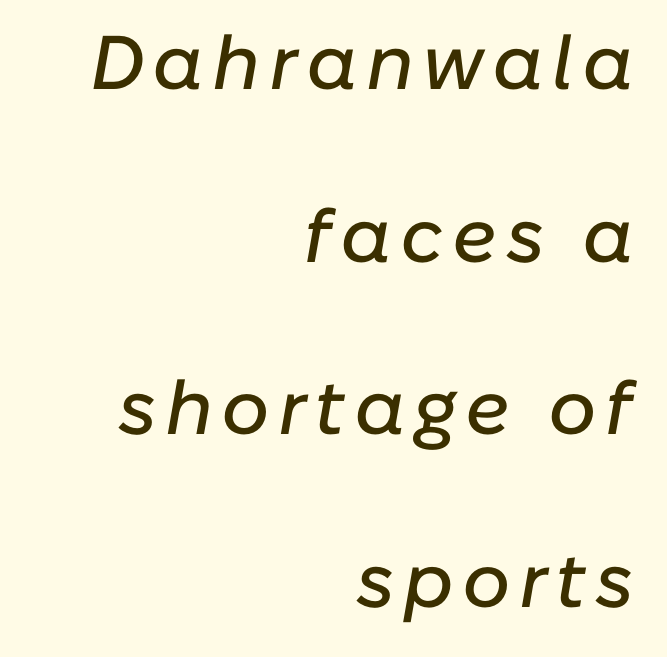
Q: Is the text italic (slanted)? A: Yes, it leans right by about 10 degrees.
Q: Is the text underlined? A: No.
Q: How is the paragraph aligned? A: Right-aligned.
Q: Is the spacing between lines tight, normal or loose? A: Loose.
Q: Width (condensed, normal, or wide)? A: Normal.
Q: Stroke contrast? A: Low.
Q: x-height? A: Medium.
Q: Monospaced? A: No.
